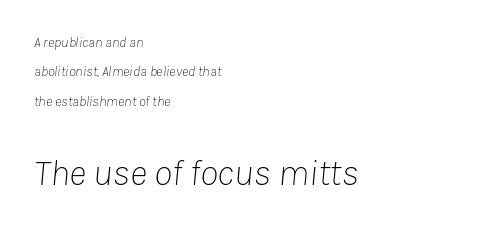
Q: Is the text bold? A: No.
Q: Is the text italic (slanted)? A: Yes, it leans right by about 8 degrees.
Q: Is the text underlined? A: No.
Q: How is the paragraph aligned? A: Left-aligned.
Q: Is the spacing between letters normal or unusually wide? A: Normal.
Q: Is the spacing between lines tight, normal or loose? A: Loose.
Q: Which block of text is set in a larger size, the first (top) or the second (bottom)? A: The second (bottom) one.
Q: Width (condensed, normal, or wide)? A: Normal.
Q: Stroke contrast? A: Low.
Q: x-height? A: Medium.
Q: Monospaced? A: No.
